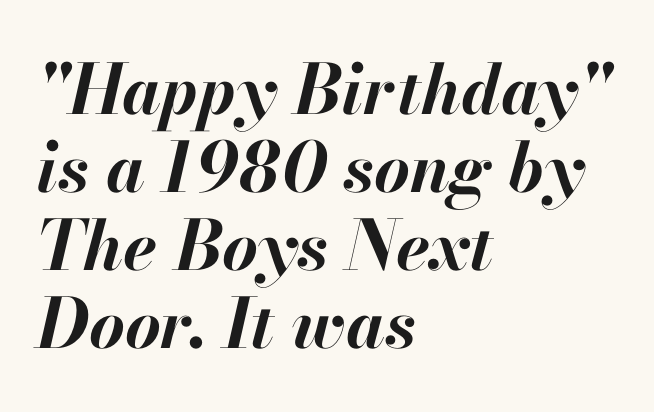
{"italic": "yes", "lean": "right", "slant_degrees": 13, "bold": "yes", "weight": "bold", "width": "normal", "stroke_contrast": "high", "x_height": "small", "monospaced": "no", "underline": "no", "align": "left", "line_spacing": "tight", "line_spacing_ratio": 1.13, "letter_spacing": "normal", "letter_spacing_em": 0.0, "glyph_px": 69}
